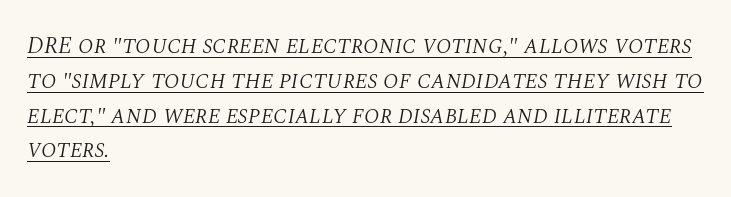
If you measured baseline to baseline, you'd find a middling distance. Compared with a centered layout, this one pins lines to the left instead. Decoration check: the copy is underlined. The passage shown has conventional tracking throughout. The letters are slanted; this is an italic face.
